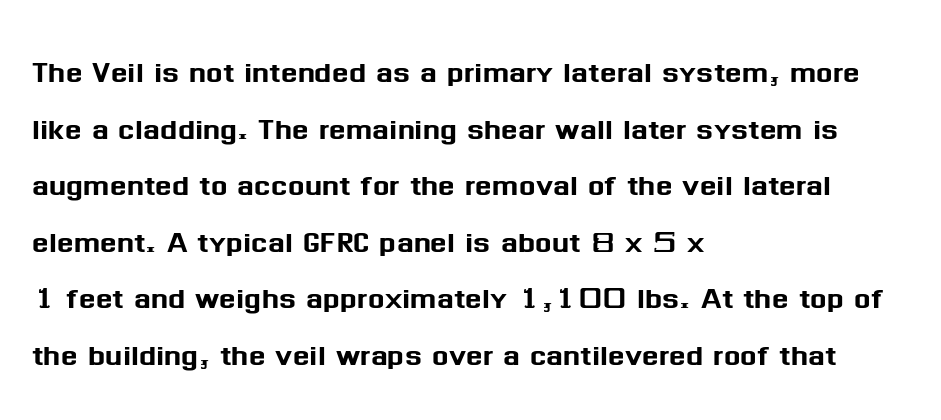
In terms of leading, this rendering sits right in the middle. Varying glyph widths throughout — classic text-font behaviour. Stroke terminals: plain, sans-serif. The type is set solid horizontally, with unmodified tracking.
